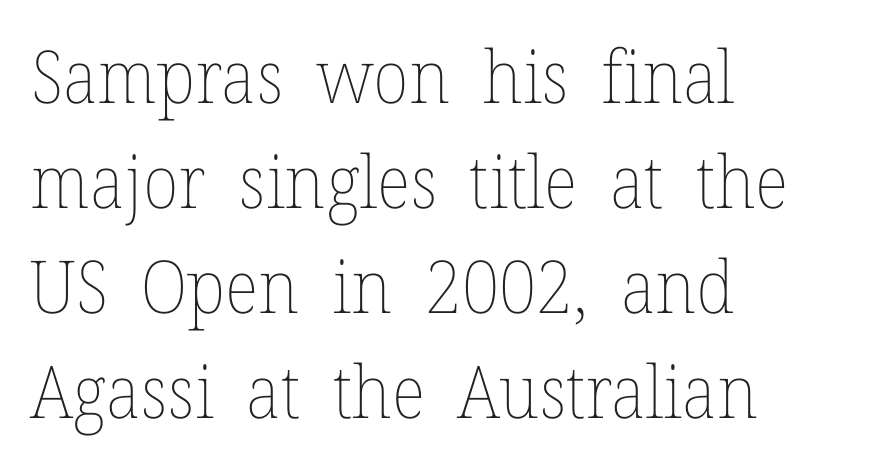
Q: Is the text bold? A: No.
Q: Is the text italic (slanted)? A: No, it is upright.
Q: Is the text underlined? A: No.
Q: How is the paragraph aligned? A: Left-aligned.
Q: Is the spacing between letters normal or unusually wide? A: Normal.
Q: Is the spacing between lines tight, normal or loose? A: Normal.
Q: Width (condensed, normal, or wide)? A: Normal.
Q: Stroke contrast? A: Low.
Q: x-height? A: Medium.
Q: Monospaced? A: No.
